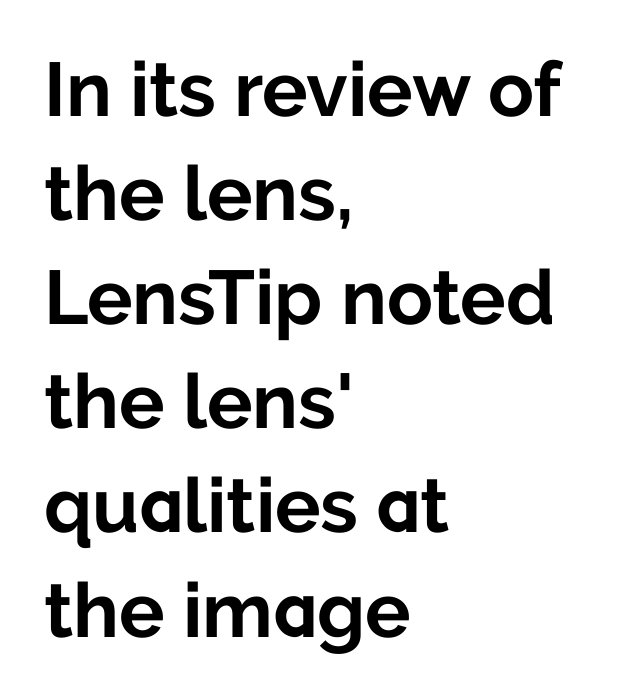
{"serif": "no", "italic": "no", "bold": "yes", "weight": "bold", "width": "normal", "stroke_contrast": "low", "x_height": "medium", "monospaced": "no", "underline": "no", "align": "left", "line_spacing": "normal", "line_spacing_ratio": 1.37, "letter_spacing": "normal", "letter_spacing_em": 0.0, "glyph_px": 76}
